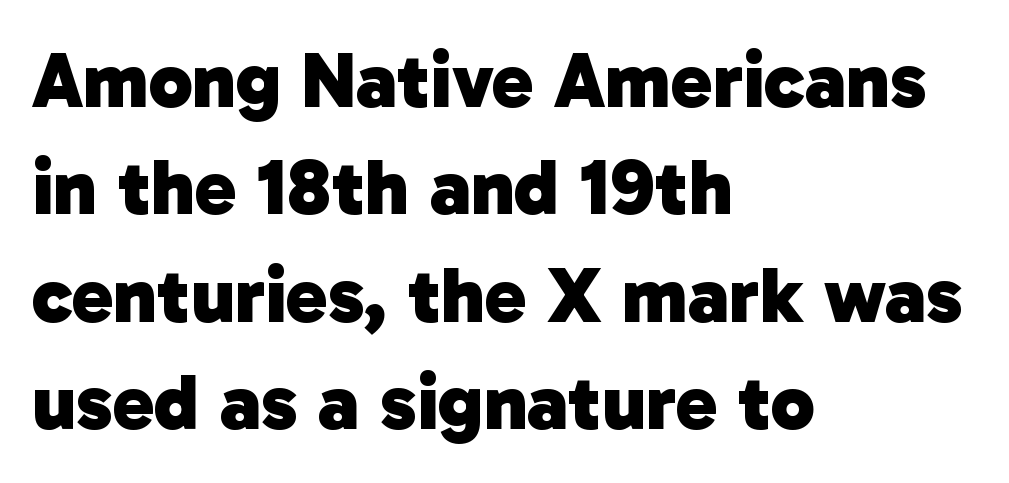
Q: Is the text bold? A: Yes.
Q: Is the typeface a serif or a sans-serif typeface? A: Sans-serif.
Q: Is the text underlined? A: No.
Q: How is the paragraph aligned? A: Left-aligned.
Q: Is the spacing between letters normal or unusually wide? A: Normal.
Q: Is the spacing between lines tight, normal or loose? A: Normal.
Q: Width (condensed, normal, or wide)? A: Normal.
Q: Stroke contrast? A: Low.
Q: x-height? A: Medium.
Q: Monospaced? A: No.
